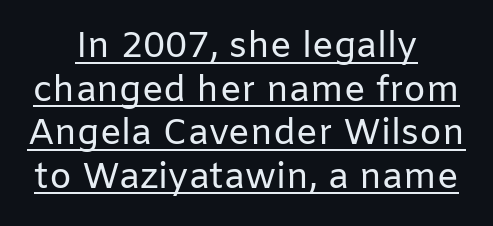
A typesetter would call this zero additional tracking. This is sans-serif lettering, the kind often seen on screens and signage. Every character sits straight up, as roman type does. Looks like someone drew a line under every word here. Character widths vary here, with narrow letters taking less room than wide ones.
